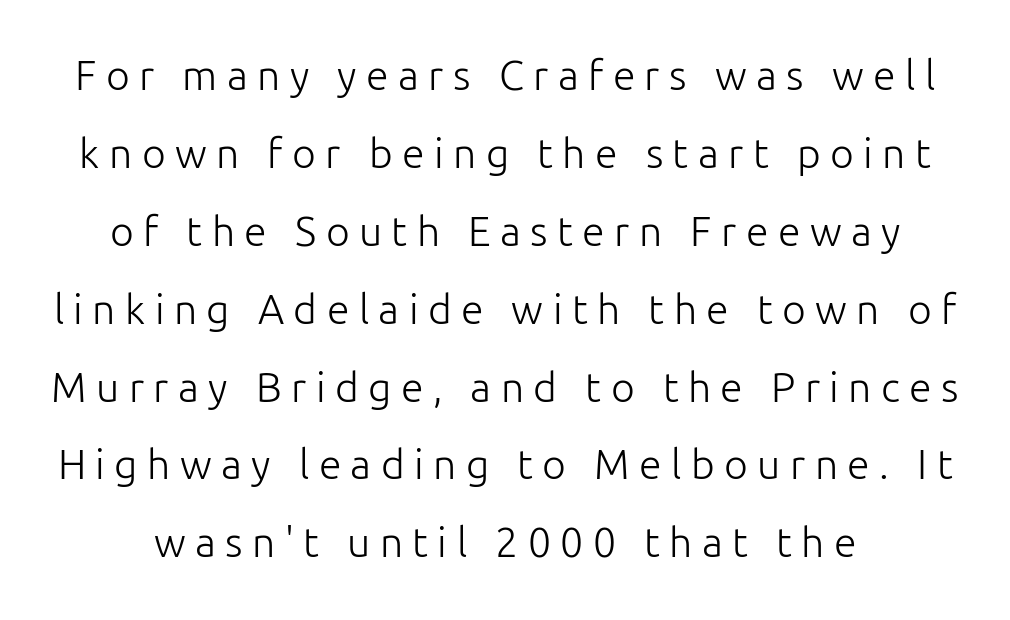
The image shows 41 px light sans-serif type, upright; set loose line spacing (1.9x), unusually wide letter spacing (+0.23 em), not underlined; low stroke contrast and a medium x-height.
